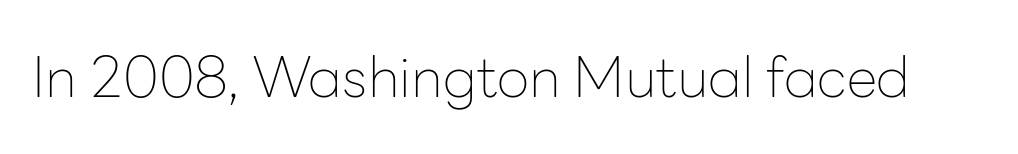
Quick note: not italic, upright. Rule under the text: the space is simply empty. The type family on display is of the sans-serif kind. The tracking reads as untouched default to a designer's eye.
